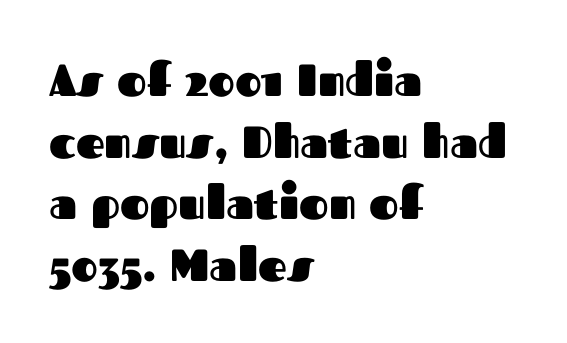
{"serif": "no", "italic": "no", "bold": "yes", "weight": "heavy", "width": "normal", "stroke_contrast": "medium", "x_height": "medium", "monospaced": "no", "underline": "no", "align": "left", "line_spacing": "normal", "line_spacing_ratio": 1.37, "letter_spacing": "normal", "letter_spacing_em": 0.0, "glyph_px": 45}
